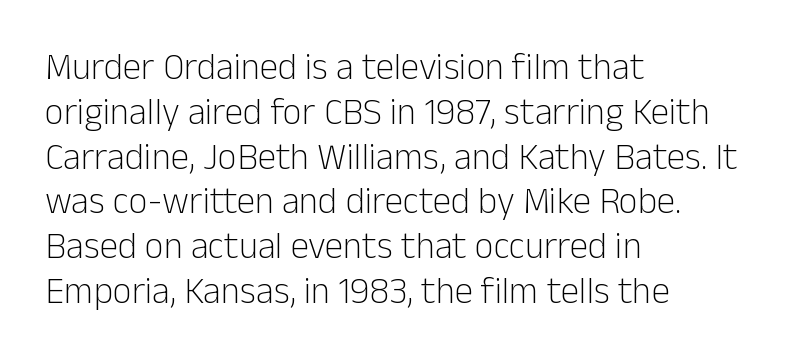
Caption: standard tracking, unaltered. Classification — sans serif. These lines are set flush left with a ragged right edge. No letter is thick-stroked: the sample isn't bold.
